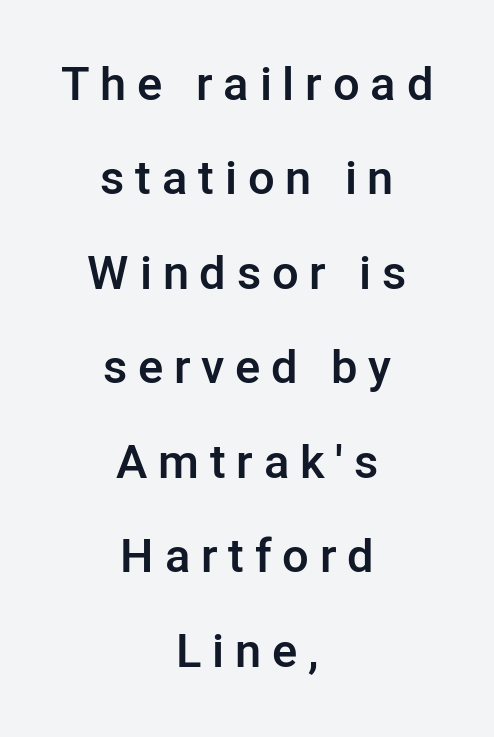
A semibold gives these letters moderate extra thickness, short of bold. This block would shrink considerably if given ordinary leading; it's expanded now. Compared with typical body copy, the letter spacing here is much looser. Rule under the text: the space is simply empty. Is the block centered? Yes — each line is placed symmetrically about the middle.
